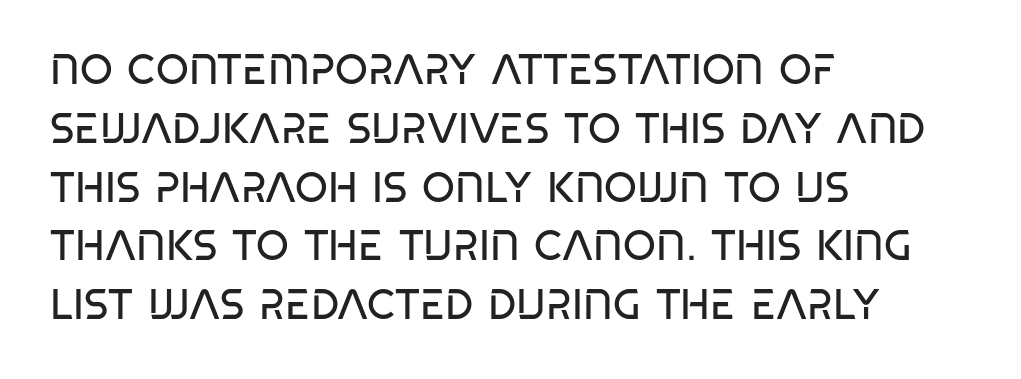
Vertical spacing — default. Regarding serifs, this sample does without them. The passage shown is typed in a proportional face where columns would drift. Casual observation: everything's shoved over to the left. Check under the words: just untouched page. Does extra space separate the letters? No, they use regular spacing.
